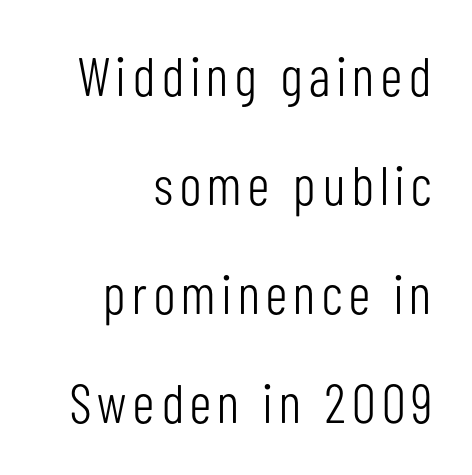
Line ends are locked; line starts wander. Reading down the column, the eye jumps a long way to each next line. Vertical stems look standard width or narrower in stroke. Serifs: no, the terminals of the letterforms are clean. Rendered with straight, roman letterforms. The glyphs are unaccompanied by any horizontal stroke below them.
